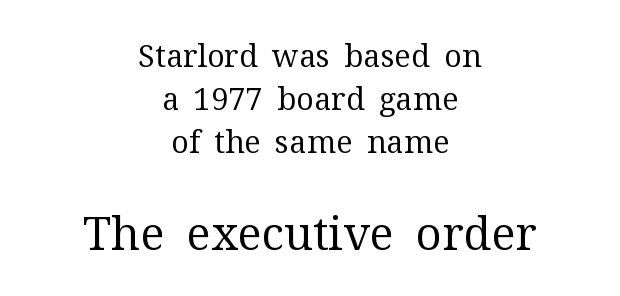
The image shows 46 px regular-weight serif type, upright; set centered, normal line spacing (1.39x), normal letter spacing, not underlined; the second (bottom) block is 1.48x larger; medium stroke contrast and a medium x-height.
